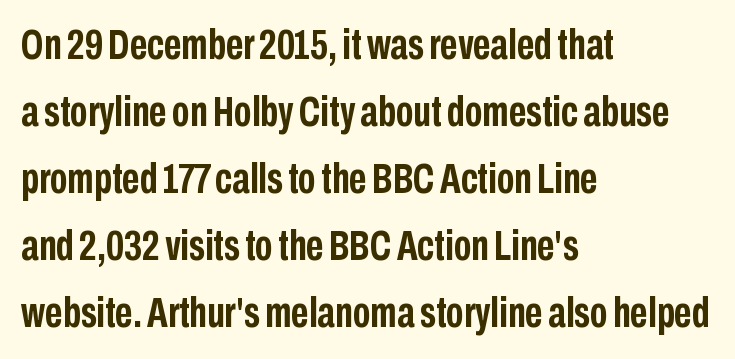
Q: Is the text bold? A: Yes.
Q: Is the text italic (slanted)? A: No, it is upright.
Q: Is the typeface a serif or a sans-serif typeface? A: Sans-serif.
Q: Is the text underlined? A: No.
Q: How is the paragraph aligned? A: Left-aligned.
Q: Is the spacing between letters normal or unusually wide? A: Normal.
Q: Is the spacing between lines tight, normal or loose? A: Normal.
Q: Width (condensed, normal, or wide)? A: Condensed.
Q: Stroke contrast? A: Low.
Q: x-height? A: Medium.
Q: Monospaced? A: No.
